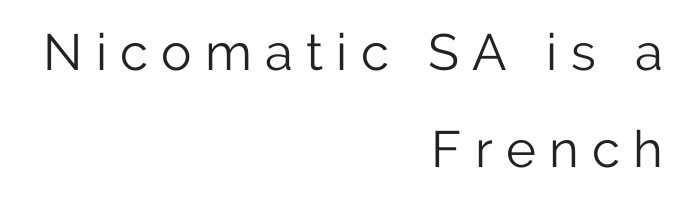
{"serif": "no", "italic": "no", "bold": "no", "weight": "light", "width": "normal", "stroke_contrast": "low", "x_height": "medium", "monospaced": "no", "underline": "no", "align": "right", "line_spacing": "loose", "line_spacing_ratio": 1.9, "letter_spacing": "wide", "letter_spacing_em": 0.26, "glyph_px": 51}
